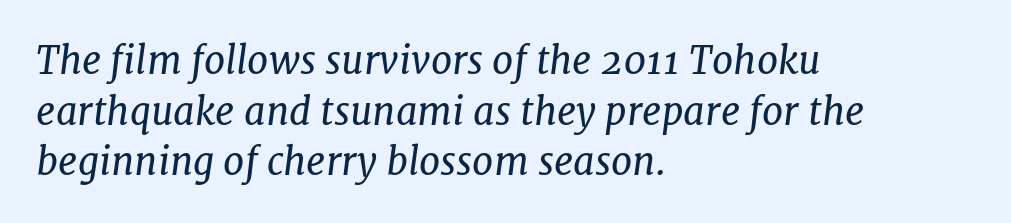
The image shows 38 px regular-weight serif type, italic (leaning right); set left-aligned, normal line spacing (1.33x), normal letter spacing, not underlined; low stroke contrast and a medium x-height.
